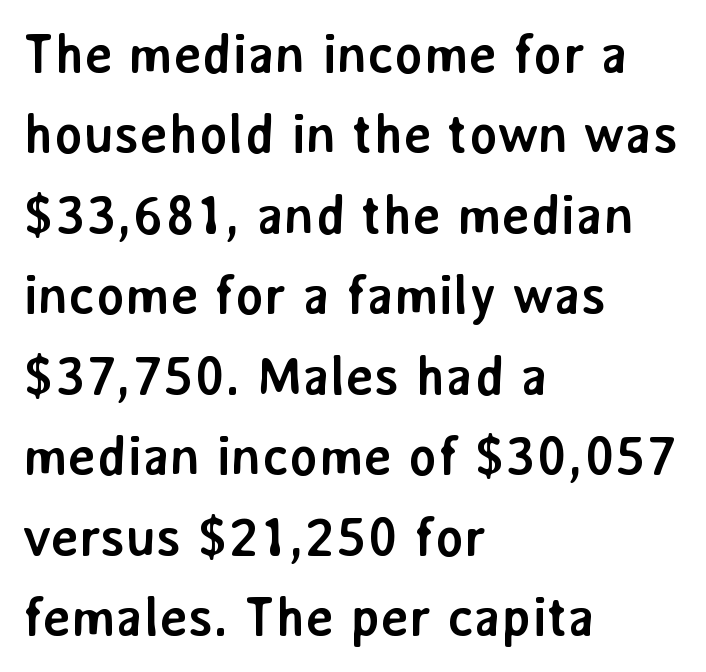
The image shows 54 px semibold sans-serif type, upright; set left-aligned, normal line spacing (1.49x), normal letter spacing, not underlined; low stroke contrast and a medium x-height.
